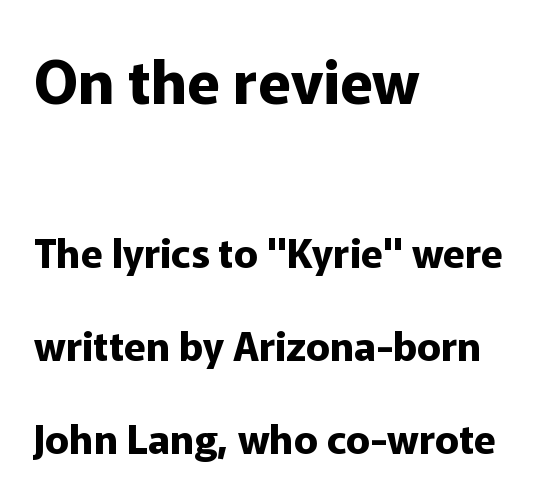
Q: Is the text bold? A: Yes.
Q: Is the text italic (slanted)? A: No, it is upright.
Q: Is the typeface a serif or a sans-serif typeface? A: Sans-serif.
Q: Is the text underlined? A: No.
Q: How is the paragraph aligned? A: Left-aligned.
Q: Is the spacing between letters normal or unusually wide? A: Normal.
Q: Is the spacing between lines tight, normal or loose? A: Loose.
Q: Which block of text is set in a larger size, the first (top) or the second (bottom)? A: The first (top) one.
Q: Width (condensed, normal, or wide)? A: Normal.
Q: Stroke contrast? A: Low.
Q: x-height? A: Medium.
Q: Monospaced? A: No.
